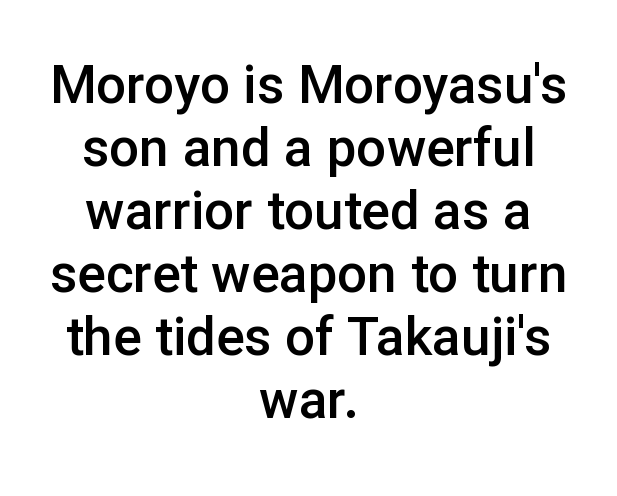
Italic? Not at all — the glyphs are vertical. The text was rendered using a sans face with plain stroke endings. Does the weight exceed regular? Yes, but only to semibold. Layout note: lines centered.
